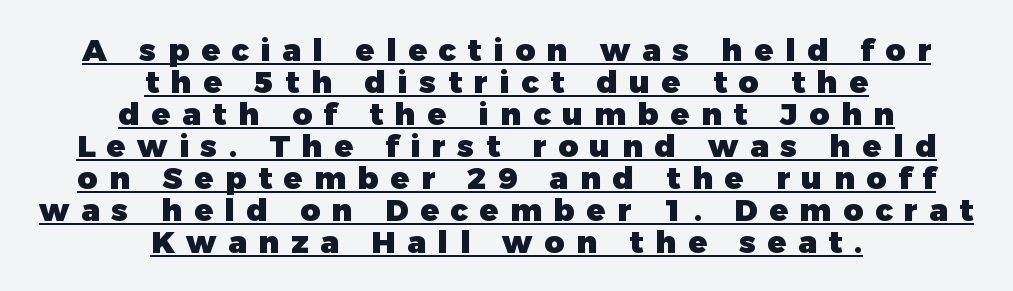
Q: Is the text bold? A: Yes.
Q: Is the text italic (slanted)? A: No, it is upright.
Q: Is the typeface a serif or a sans-serif typeface? A: Sans-serif.
Q: Is the text underlined? A: Yes.
Q: How is the paragraph aligned? A: Centered.
Q: Is the spacing between letters normal or unusually wide? A: Unusually wide.
Q: Is the spacing between lines tight, normal or loose? A: Tight.
Q: Width (condensed, normal, or wide)? A: Normal.
Q: Stroke contrast? A: Low.
Q: x-height? A: Medium.
Q: Monospaced? A: No.
